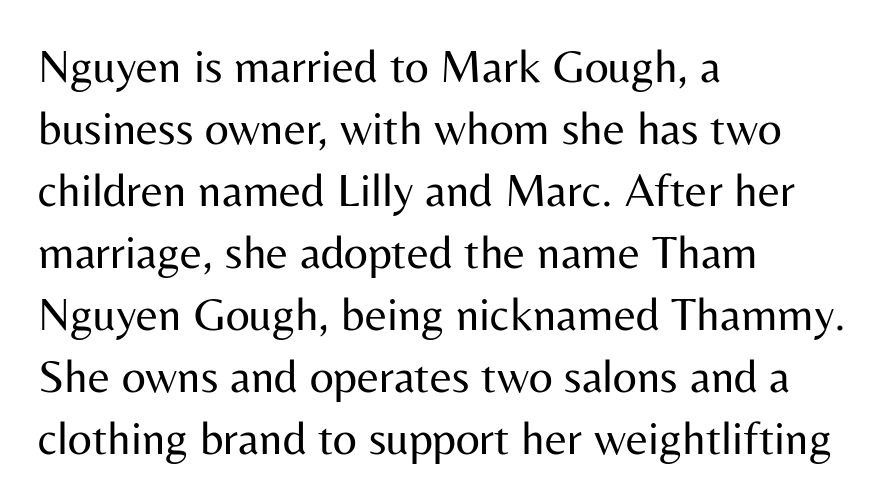
Q: Is the text bold? A: No.
Q: Is the text italic (slanted)? A: No, it is upright.
Q: Is the typeface a serif or a sans-serif typeface? A: Sans-serif.
Q: Is the text underlined? A: No.
Q: How is the paragraph aligned? A: Left-aligned.
Q: Is the spacing between letters normal or unusually wide? A: Normal.
Q: Is the spacing between lines tight, normal or loose? A: Normal.
Q: Width (condensed, normal, or wide)? A: Normal.
Q: Stroke contrast? A: Medium.
Q: x-height? A: Medium.
Q: Monospaced? A: No.
